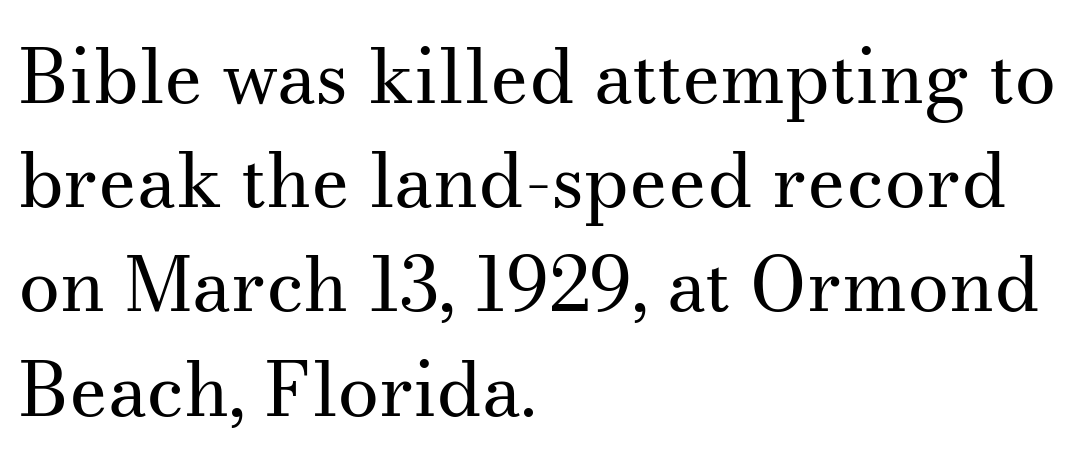
The image shows 75 px regular-weight serif type, upright; set left-aligned, normal line spacing (1.39x), normal letter spacing, not underlined; medium stroke contrast and a small x-height.
